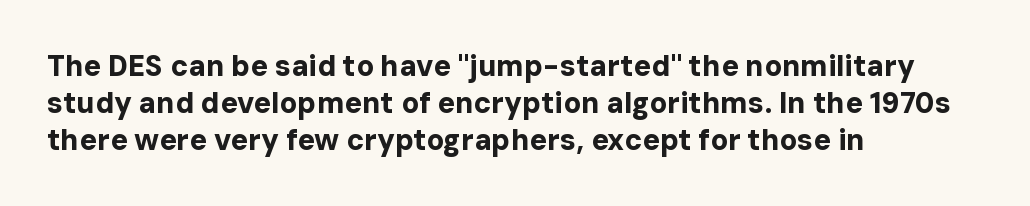
{"serif": "no", "italic": "no", "bold": "yes", "weight": "bold", "width": "normal", "stroke_contrast": "low", "x_height": "medium", "monospaced": "no", "underline": "no", "align": "left", "line_spacing": "normal", "line_spacing_ratio": 1.27, "letter_spacing": "normal", "letter_spacing_em": 0.0, "glyph_px": 29}
